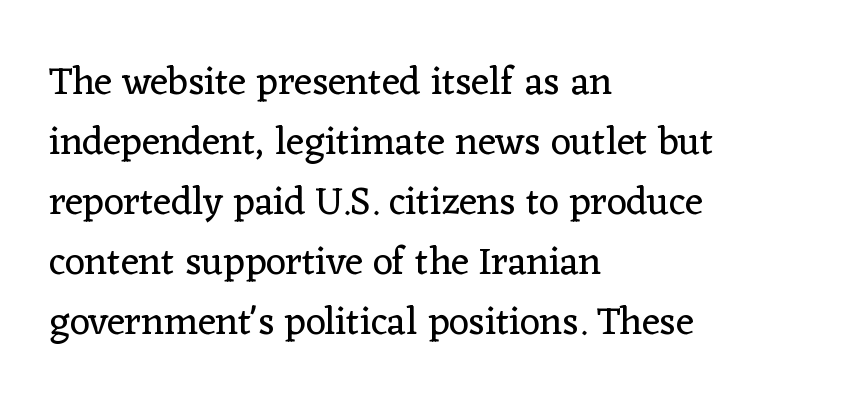
Stem width sits at or under what a default text font uses. Upright lettering throughout. Honestly, the letter spacing is just normal — you wouldn't notice it. The rendering uses natural spacing where letterforms have individual widths. This sample keeps an unexceptional amount of space between lines.
